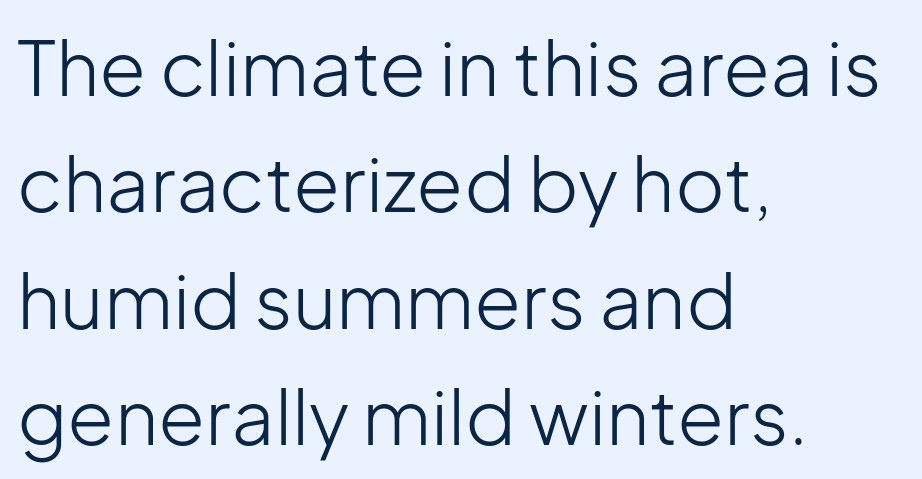
The image shows 76 px light sans-serif type, upright; set left-aligned, normal line spacing (1.53x), normal letter spacing, not underlined; low stroke contrast and a medium x-height.
